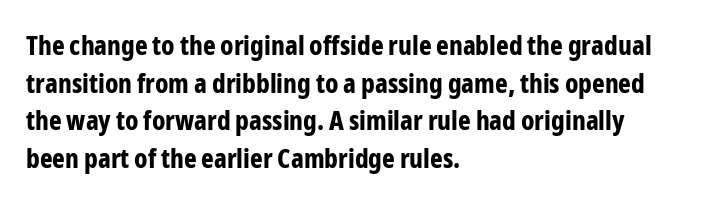
The image shows 27 px bold type, upright; set left-aligned, normal line spacing (1.39x), normal letter spacing, not underlined.
